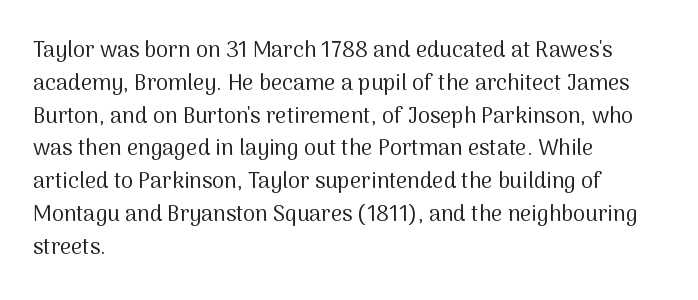
Descender tails drop into unmarked territory. Vertically, the passage feels balanced, rows spaced as you'd expect. The typesetter chose a ragged-right arrangement here. The typography opts for an upright posture over an oblique one. The rendering keeps characters at their native spacing. Stroke mass is kept to a normal reading level or below.
